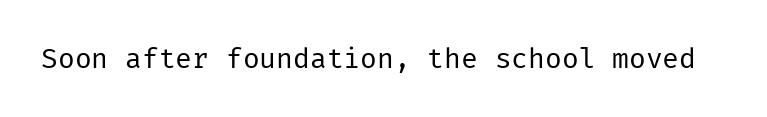
Q: Is the text bold? A: No.
Q: Is the text italic (slanted)? A: No, it is upright.
Q: Is the typeface a serif or a sans-serif typeface? A: Sans-serif.
Q: Is the text underlined? A: No.
Q: Is the spacing between letters normal or unusually wide? A: Normal.
Q: Width (condensed, normal, or wide)? A: Normal.
Q: Stroke contrast? A: Low.
Q: x-height? A: Medium.
